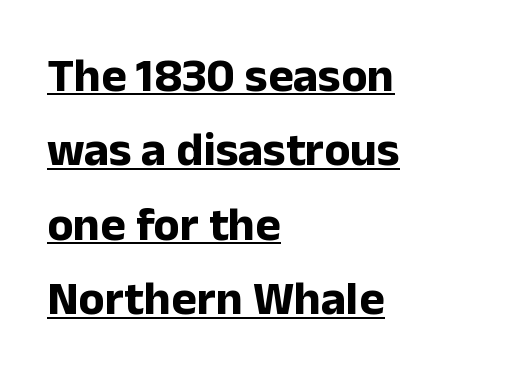
{"serif": "no", "italic": "no", "bold": "yes", "weight": "bold", "width": "normal", "stroke_contrast": "low", "x_height": "medium", "monospaced": "no", "underline": "yes", "align": "left", "line_spacing": "normal", "line_spacing_ratio": 1.55, "letter_spacing": "normal", "letter_spacing_em": 0.0, "glyph_px": 48}
